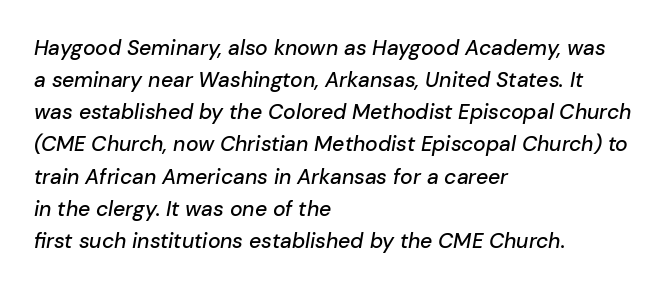
{"italic": "yes", "lean": "right", "slant_degrees": 10, "underline": "no", "align": "left", "line_spacing": "normal", "line_spacing_ratio": 1.53, "letter_spacing": "normal", "letter_spacing_em": 0.0, "glyph_px": 21}
